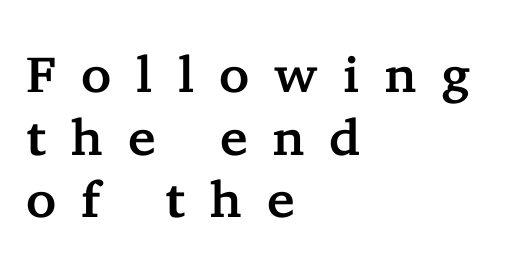
{"serif": "yes", "italic": "no", "width": "normal", "stroke_contrast": "low", "x_height": "medium", "monospaced": "no", "underline": "no", "align": "left", "line_spacing_ratio": 1.23, "letter_spacing": "wide", "letter_spacing_em": 0.49, "glyph_px": 51}
